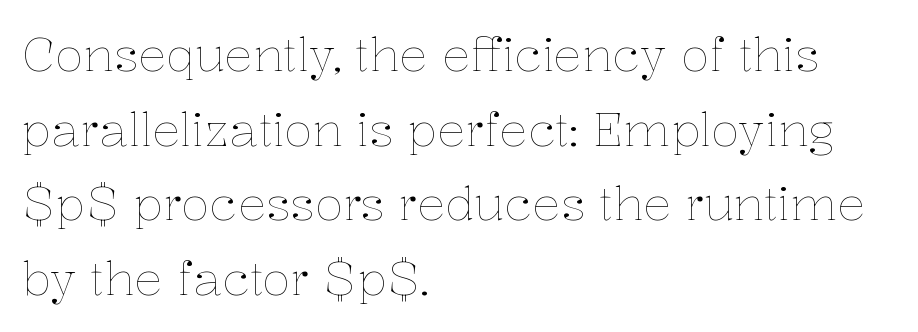
{"italic": "no", "bold": "no", "weight": "thin", "width": "normal", "stroke_contrast": "low", "x_height": "medium", "monospaced": "no", "underline": "no", "align": "left", "line_spacing": "normal", "line_spacing_ratio": 1.59, "letter_spacing": "normal", "letter_spacing_em": 0.0, "glyph_px": 47}
